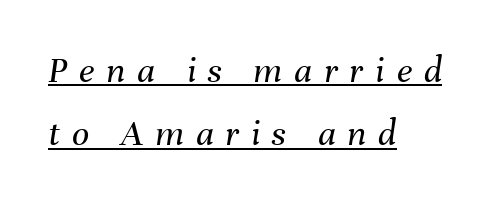
{"italic": "yes", "lean": "right", "slant_degrees": 8, "bold": "no", "weight": "regular", "width": "normal", "stroke_contrast": "medium", "x_height": "medium", "monospaced": "no", "underline": "yes", "align": "left", "line_spacing": "normal", "line_spacing_ratio": 1.67, "letter_spacing": "wide", "letter_spacing_em": 0.31, "glyph_px": 38}
